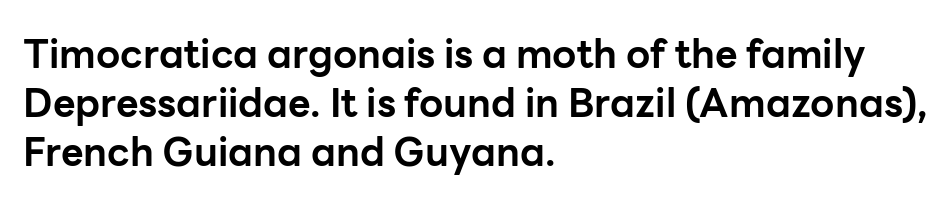
{"serif": "no", "italic": "no", "bold": "yes", "weight": "bold", "width": "normal", "stroke_contrast": "low", "x_height": "medium", "monospaced": "no", "underline": "no", "align": "left", "line_spacing": "normal", "line_spacing_ratio": 1.26, "letter_spacing": "normal", "letter_spacing_em": 0.0, "glyph_px": 39}
